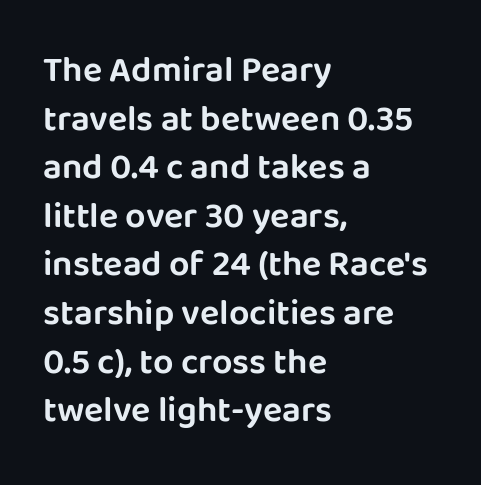
The image shows 36 px sans-serif type, upright; set left-aligned, normal line spacing (1.35x), normal letter spacing, not underlined; low stroke contrast and a large x-height.
